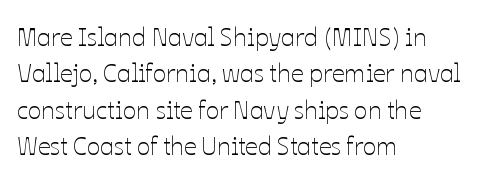
{"italic": "no", "bold": "no", "underline": "no", "align": "left", "line_spacing": "normal", "line_spacing_ratio": 1.46, "letter_spacing": "normal", "letter_spacing_em": 0.0, "glyph_px": 25}
